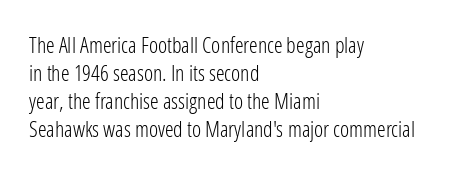
Q: Is the text bold? A: No.
Q: Is the text italic (slanted)? A: No, it is upright.
Q: Is the text underlined? A: No.
Q: How is the paragraph aligned? A: Left-aligned.
Q: Is the spacing between letters normal or unusually wide? A: Normal.
Q: Is the spacing between lines tight, normal or loose? A: Normal.
